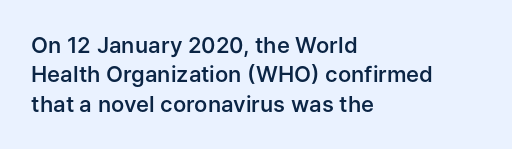
{"italic": "no", "bold": "semi", "underline": "no", "align": "left", "line_spacing": "normal", "line_spacing_ratio": 1.33, "letter_spacing": "normal", "letter_spacing_em": 0.0, "glyph_px": 22}
